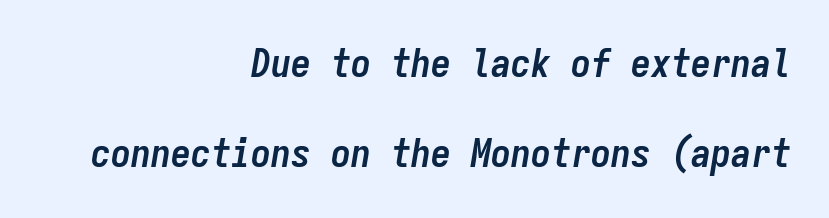
Look at the stroke-to-counter ratio: heavy, a bold. Yep, that's italic — everything's leaning. Airy leading. Between one letter and the next there's only the usual sliver of space.
